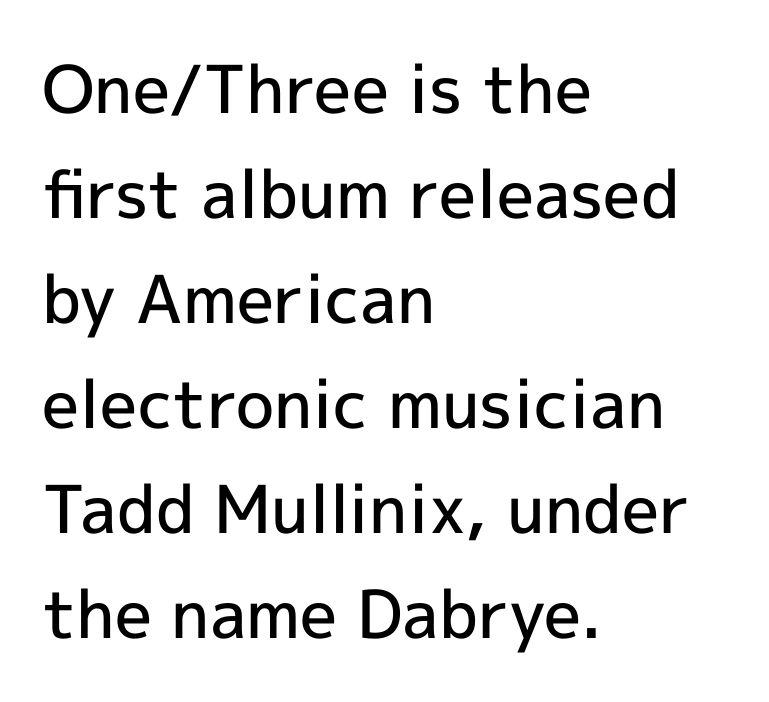
Q: Is the text bold? A: Semi-bold.
Q: Is the text italic (slanted)? A: No, it is upright.
Q: Is the typeface a serif or a sans-serif typeface? A: Sans-serif.
Q: Is the text underlined? A: No.
Q: How is the paragraph aligned? A: Left-aligned.
Q: Is the spacing between letters normal or unusually wide? A: Normal.
Q: Is the spacing between lines tight, normal or loose? A: Normal.
Q: Width (condensed, normal, or wide)? A: Normal.
Q: x-height? A: Medium.
Q: Monospaced? A: No.
